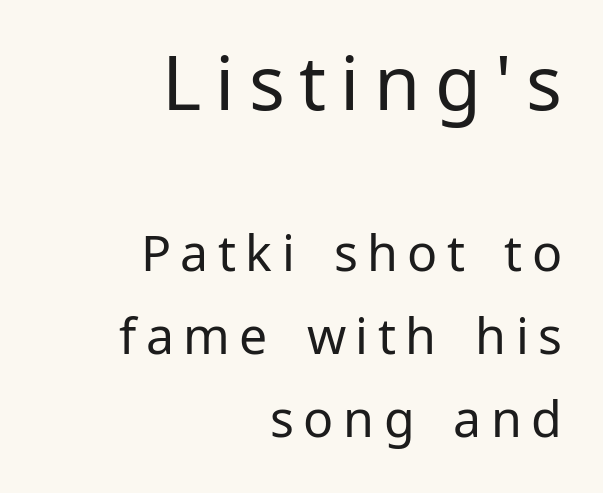
The image shows 75 px regular-weight sans-serif type, upright; set right-aligned, normal line spacing (1.66x), not underlined; the first (top) block is 1.5x larger; low stroke contrast and a medium x-height.
